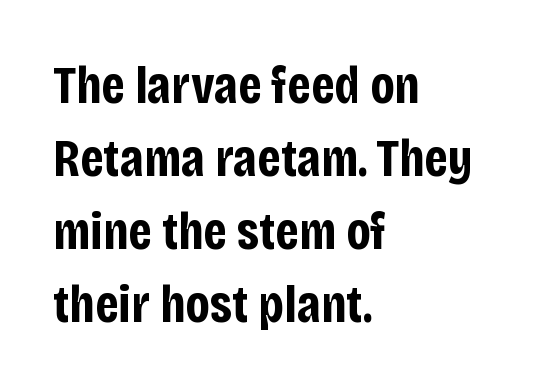
Think of a printed novel: that variable character pitch is what you see here. You could call the tracking neutral — neither tight nor loose. Vertical spacing — default. If you drew a ruler down the left edge, every line would touch it. Does the weight exceed regular? Yes, all the way to bold.
